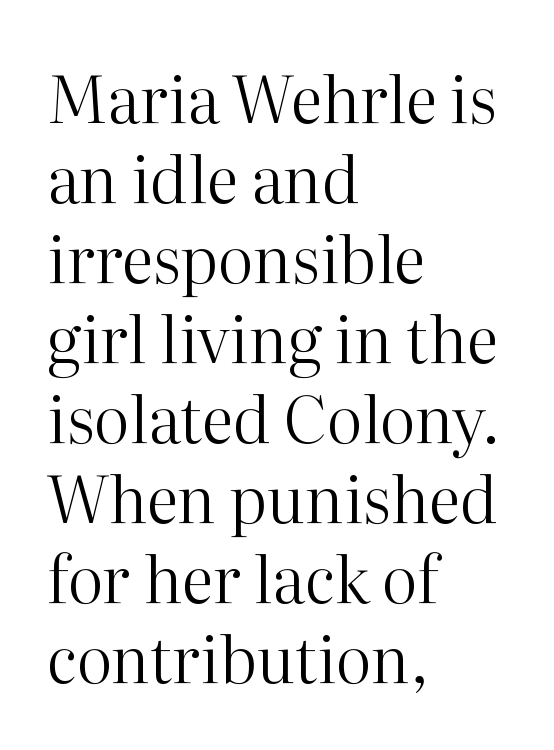
Q: Is the text bold? A: No.
Q: Is the text italic (slanted)? A: No, it is upright.
Q: Is the typeface a serif or a sans-serif typeface? A: Serif.
Q: Is the text underlined? A: No.
Q: How is the paragraph aligned? A: Left-aligned.
Q: Is the spacing between letters normal or unusually wide? A: Normal.
Q: Is the spacing between lines tight, normal or loose? A: Normal.
Q: Width (condensed, normal, or wide)? A: Normal.
Q: Stroke contrast? A: High.
Q: x-height? A: Medium.
Q: Monospaced? A: No.
